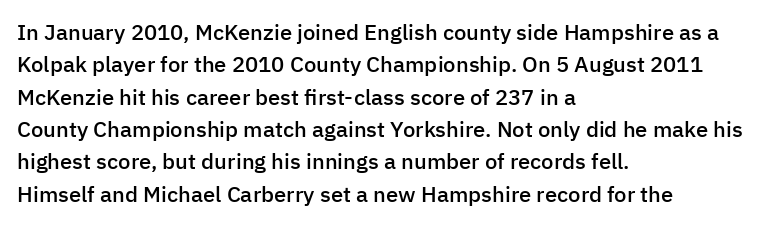
{"italic": "no", "bold": "semi", "underline": "no", "align": "left", "line_spacing": "normal", "line_spacing_ratio": 1.47, "letter_spacing": "normal", "letter_spacing_em": 0.0, "glyph_px": 22}
